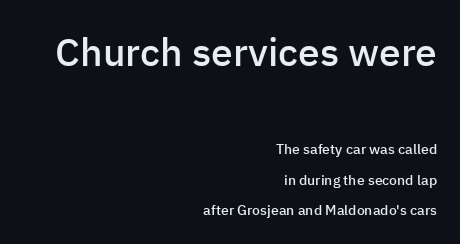
The image shows 39 px semibold sans-serif type, upright; set right-aligned, loose line spacing (2.16x), normal letter spacing, not underlined; the first (top) block is 2.79x larger; low stroke contrast and a medium x-height.
